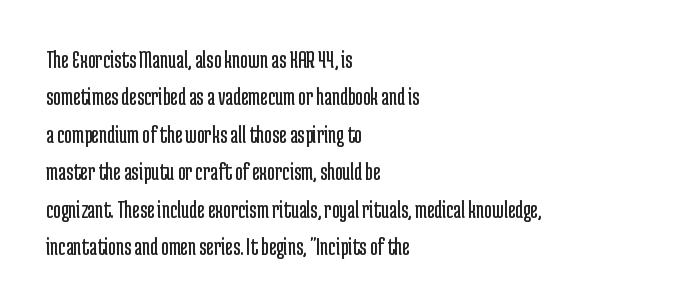
Is the letter spacing exaggerated? No — it looks like the ordinary default. This block has exactly the height ordinary leading produces. This is the regular roman posture of the typeface. Weight: not bold — regular or lighter.
